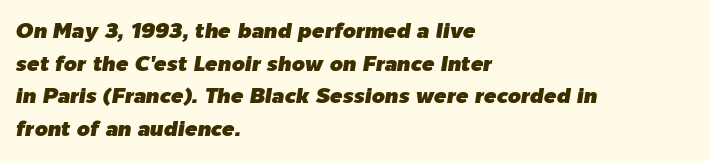
Q: Is the text italic (slanted)? A: Yes, it leans right by about 9 degrees.
Q: Is the text underlined? A: No.
Q: How is the paragraph aligned? A: Left-aligned.
Q: Is the spacing between letters normal or unusually wide? A: Normal.
Q: Is the spacing between lines tight, normal or loose? A: Normal.
